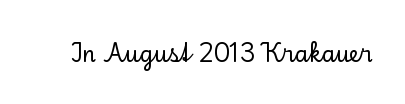
Q: Is the text italic (slanted)? A: No, it is upright.
Q: Is the text underlined? A: No.
Q: Is the spacing between letters normal or unusually wide? A: Normal.
